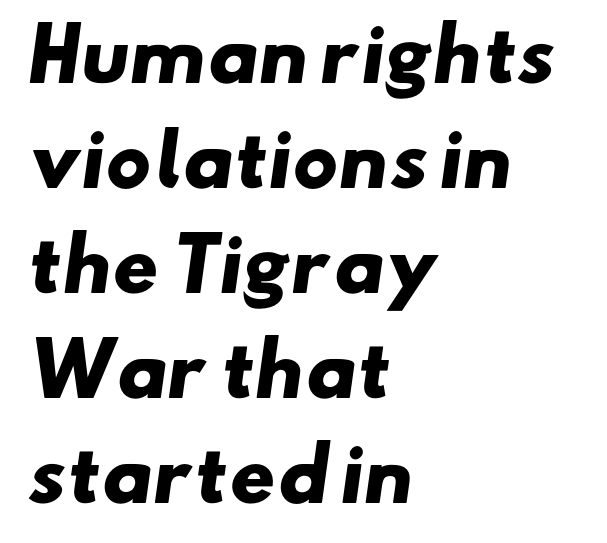
The image shows 71 px heavy, wide sans-serif type; set left-aligned, normal line spacing (1.48x), normal letter spacing, not underlined; low stroke contrast and a small x-height.
